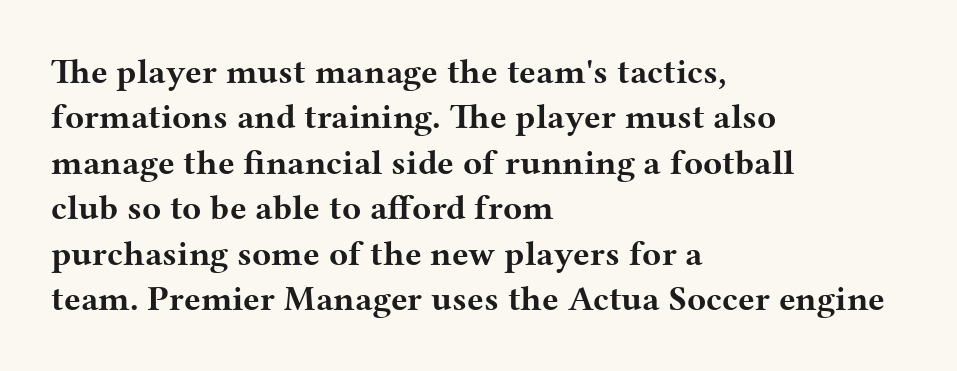
{"serif": "yes", "italic": "no", "bold": "yes", "weight": "bold", "width": "wide", "stroke_contrast": "medium", "x_height": "medium", "monospaced": "no", "underline": "no", "align": "left", "line_spacing": "normal", "line_spacing_ratio": 1.3, "letter_spacing": "normal", "letter_spacing_em": 0.0, "glyph_px": 35}
